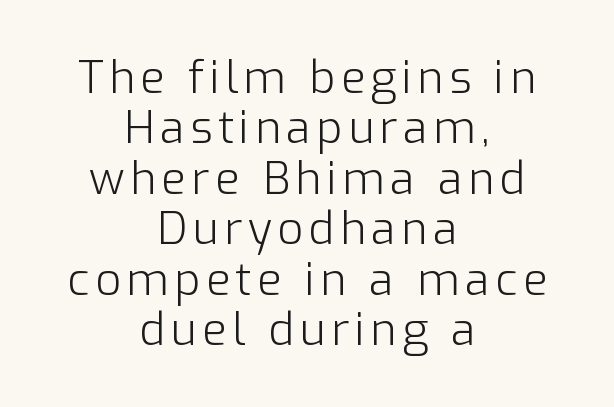
The image shows 45 px light sans-serif type, upright; set centered, tight line spacing (1.12x), not underlined; low stroke contrast and a medium x-height.
